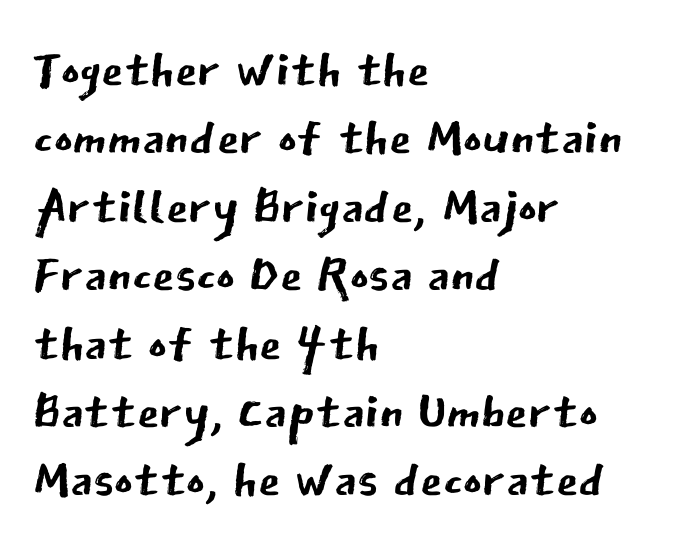
The image shows 72 px regular-weight sans-serif type, upright; set left-aligned, tight line spacing (0.95x), normal letter spacing, not underlined; low stroke contrast and a medium x-height.
